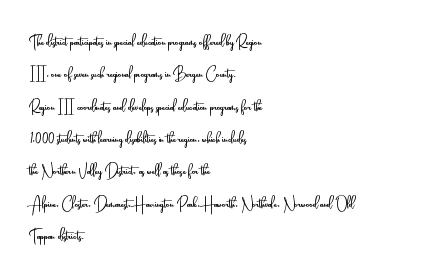
Q: Is the text bold? A: No.
Q: Is the text underlined? A: No.
Q: How is the paragraph aligned? A: Left-aligned.
Q: Is the spacing between letters normal or unusually wide? A: Normal.
Q: Is the spacing between lines tight, normal or loose? A: Normal.
